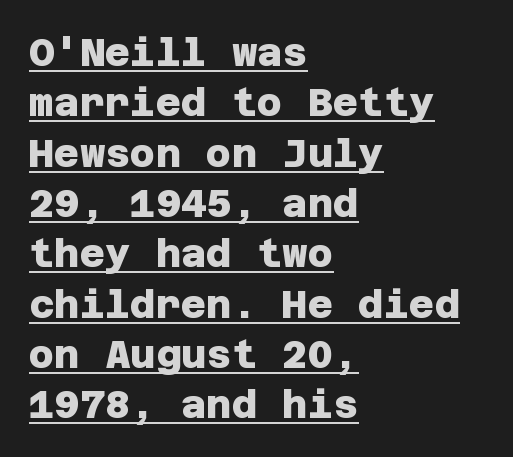
Q: Is the text bold? A: Yes.
Q: Is the typeface a serif or a sans-serif typeface? A: Sans-serif.
Q: Is the text underlined? A: Yes.
Q: How is the paragraph aligned? A: Left-aligned.
Q: Is the spacing between letters normal or unusually wide? A: Normal.
Q: Is the spacing between lines tight, normal or loose? A: Normal.
Q: Width (condensed, normal, or wide)? A: Normal.
Q: Stroke contrast? A: Low.
Q: x-height? A: Large.
